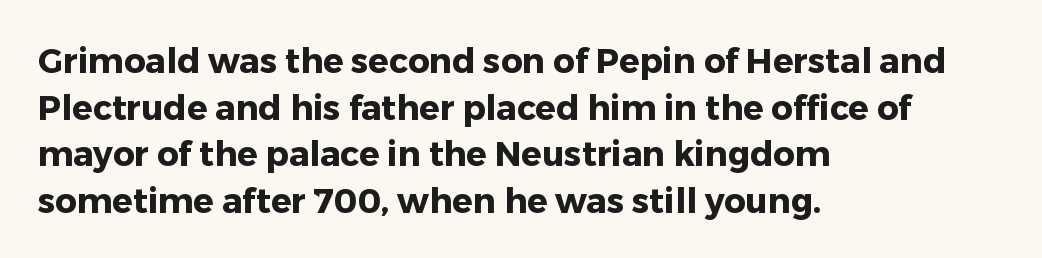
The face used here is rendered with its standard letterfit. A classic flush-left, rag-right setting is used for this passage. A bare baseline throughout the passage. Looks like regular typesetting: each glyph gets only the width it needs.
